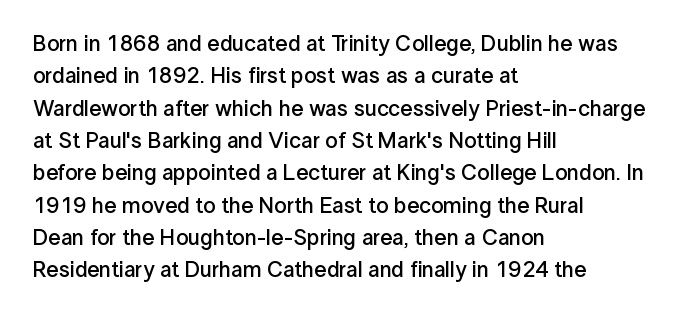
One glance says typical: line gaps are just what's usual. Type without underlining. The passage is arranged the way most books set body copy — flush left. The passage shown has conventional tracking throughout.
